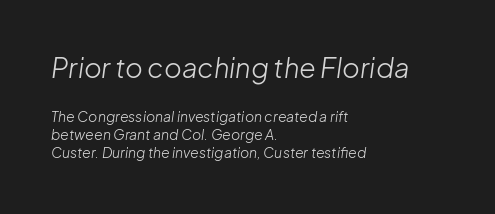
Nobody drew a line under any word here. The designer left line spacing at the default. Is the letter spacing exaggerated? No — it looks like the ordinary default. Teacher's note: observe the even left margin — that is flush-left alignment. Large over small — that's the arrangement of the two blocks here.
